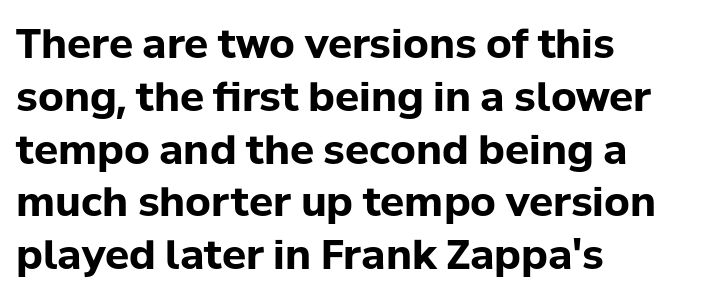
{"serif": "no", "italic": "no", "bold": "yes", "weight": "bold", "width": "normal", "stroke_contrast": "low", "x_height": "medium", "monospaced": "no", "underline": "no", "align": "left", "line_spacing": "normal", "line_spacing_ratio": 1.32, "letter_spacing": "normal", "letter_spacing_em": 0.0, "glyph_px": 40}
